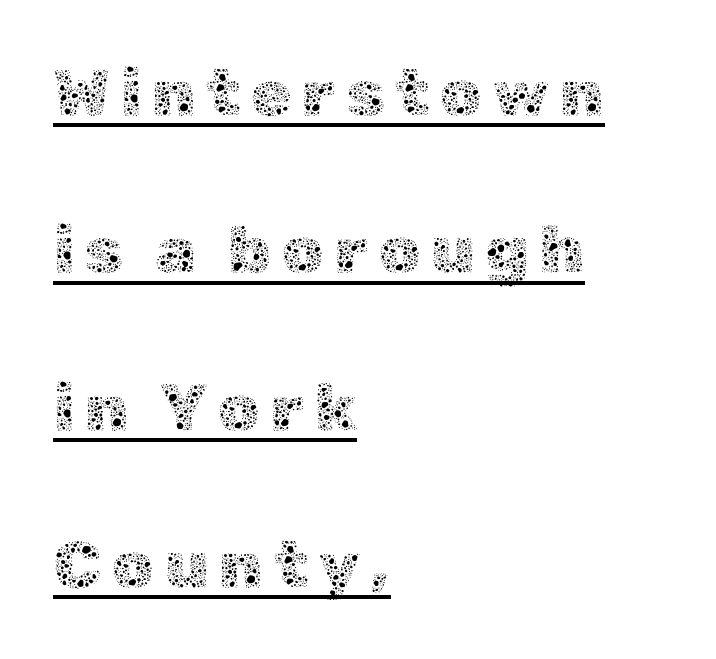
Is the type heavy? It reads as light-to-regular instead. Proportional: the letters do not fall into vertical columns. These characters rest on top of a visible drawn line. Ordinary non-slanted type is in use. A student would call this left alignment; a typographer would say flush left, rag right.
